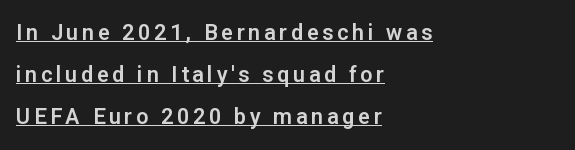
The image shows 22 px text type, upright; set left-aligned, loose line spacing (1.9x), underlined.
